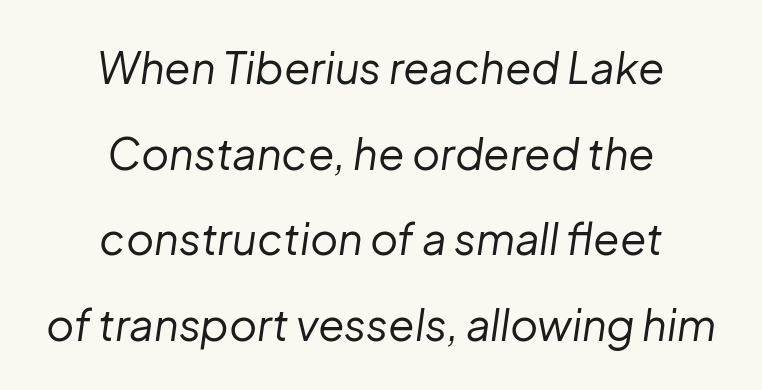
The rendering uses natural spacing where letterforms have individual widths. The strip under each line holds only bare page. Layout note: lines centered. Loosely led — the rows are spread out.
